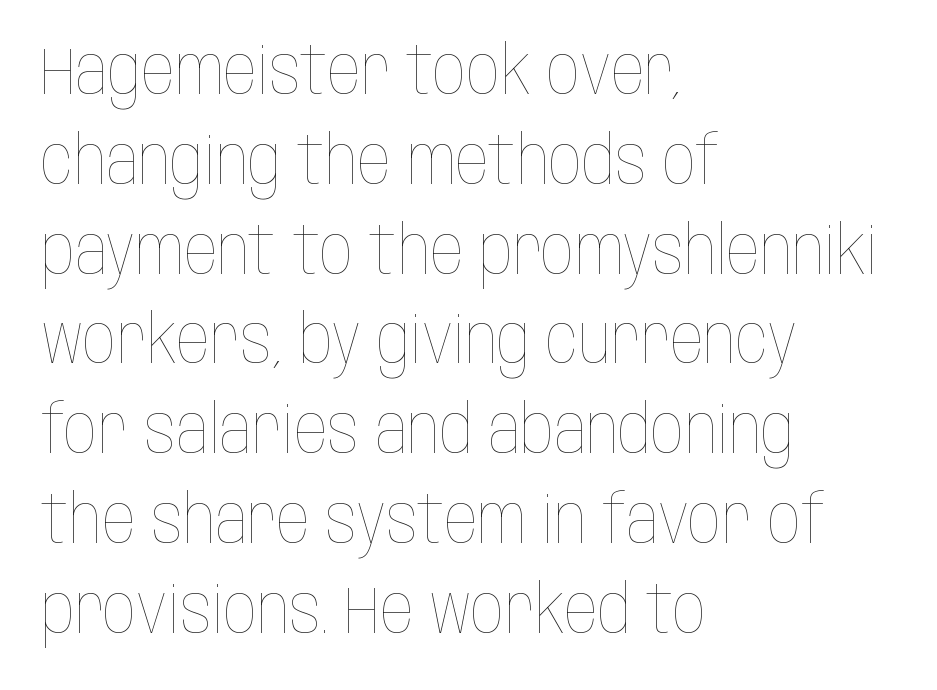
The image shows 66 px thin, condensed type, upright; set left-aligned, normal line spacing (1.36x), normal letter spacing, not underlined; low stroke contrast and a large x-height.
